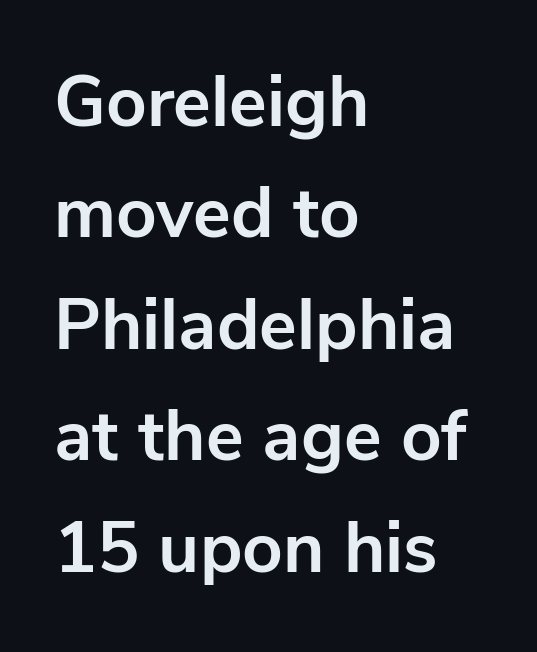
{"serif": "no", "italic": "no", "bold": "yes", "weight": "bold", "width": "normal", "stroke_contrast": "low", "x_height": "medium", "monospaced": "no", "underline": "no", "align": "left", "line_spacing": "normal", "line_spacing_ratio": 1.57, "letter_spacing": "normal", "letter_spacing_em": 0.0, "glyph_px": 71}
